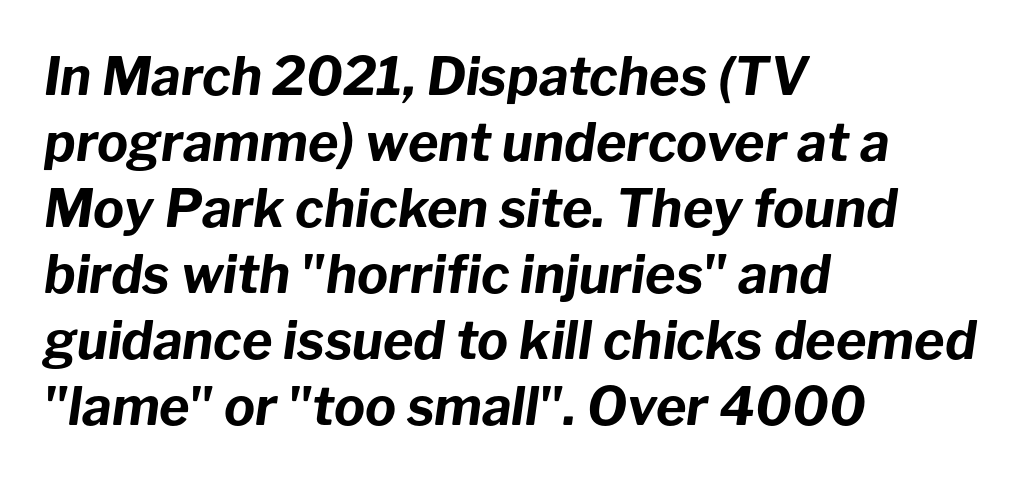
The image shows 52 px bold type, italic (leaning right); set left-aligned, normal line spacing (1.27x), normal letter spacing, not underlined; low stroke contrast and a medium x-height.
